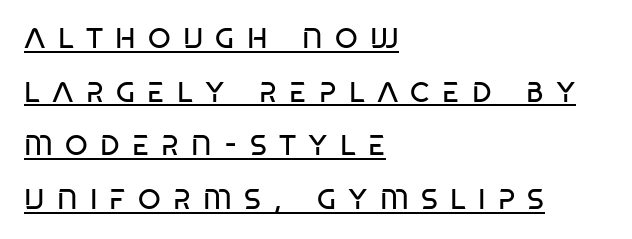
Compared with typical body copy, the letter spacing here is much looser. A typographer would call this underscored text. Looks like regular typesetting: each glyph gets only the width it needs. Short and long lines alike share a common starting point at left. Bold? No — there's no thickening of the strokes.
